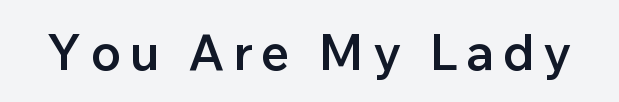
The image shows 50 px semibold sans-serif type, upright; set not underlined; low stroke contrast and a medium x-height.
